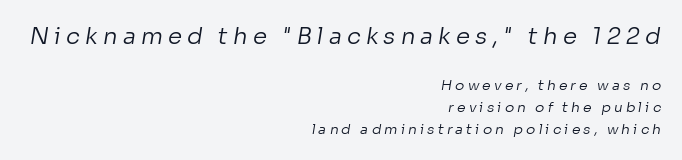
The image shows 23 px text type; set right-aligned, normal line spacing (1.58x), unusually wide letter spacing (+0.22 em), not underlined; the first (top) block is 1.64x larger.
